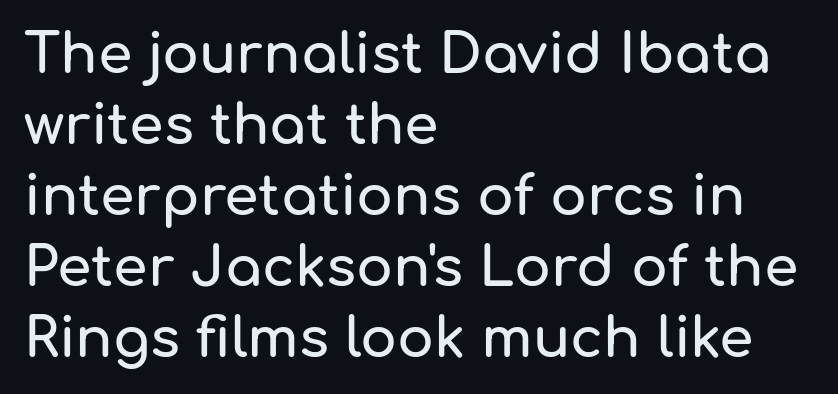
Spacing verdict: proportional, widths tailored to each character. The text was rendered using a sans face with plain stroke endings. The zone under the glyphs is completely vacant. Line starts are locked; line ends wander. Standard letterfit; no display-style spreading of the glyphs.
